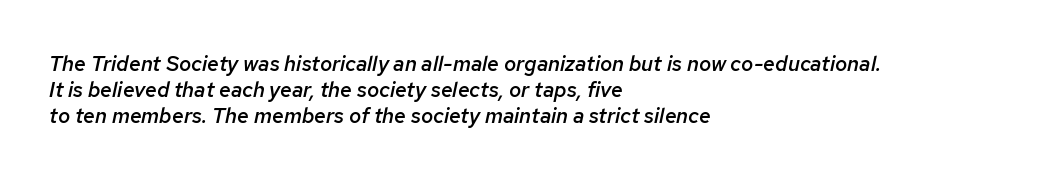
There is no visible air inserted between adjacent glyphs. Every character sits at an angle, as italics do. Just letters on the line, the space beneath them empty. The typesetter chose a ragged-right arrangement here. The characters look somewhat weighty, a semibold short of true bold.
